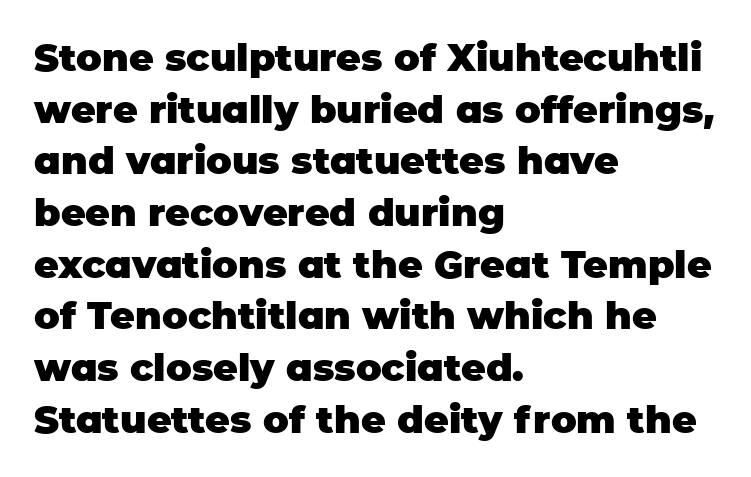
The image shows 38 px heavy sans-serif type, upright; set left-aligned, normal line spacing (1.36x), normal letter spacing, not underlined; low stroke contrast and a large x-height.
